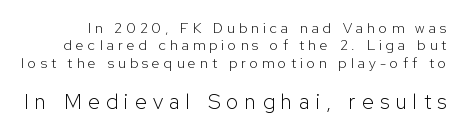
{"italic": "no", "bold": "no", "underline": "no", "line_spacing_ratio": 1.24, "letter_spacing": "wide", "letter_spacing_em": 0.31, "larger_block": "second", "size_ratio": 1.5, "glyph_px": 21}
